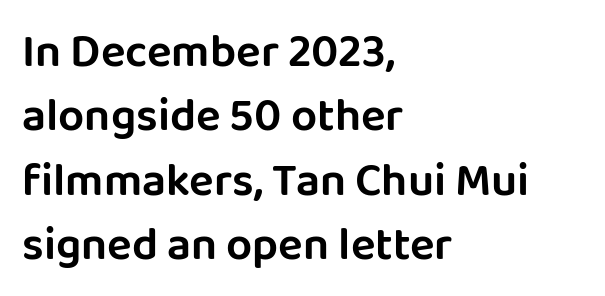
Caption: multi-line text, flush left, ragged right. The glyphs in this specimen are sans serif. The letters advance in unequal steps, a hallmark of proportional type. In terms of letterspacing, this is plain default setting. Lines of text with bare space underneath.
